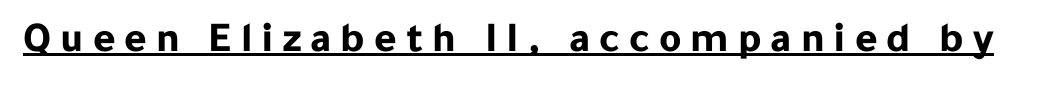
Between one letter and the next there's a generous, obvious gap. Note: no serifs on the glyphs. Descenders here cross a horizontal rule under the line. This sample uses an upright cut, with every glyph sitting square on the baseline.
